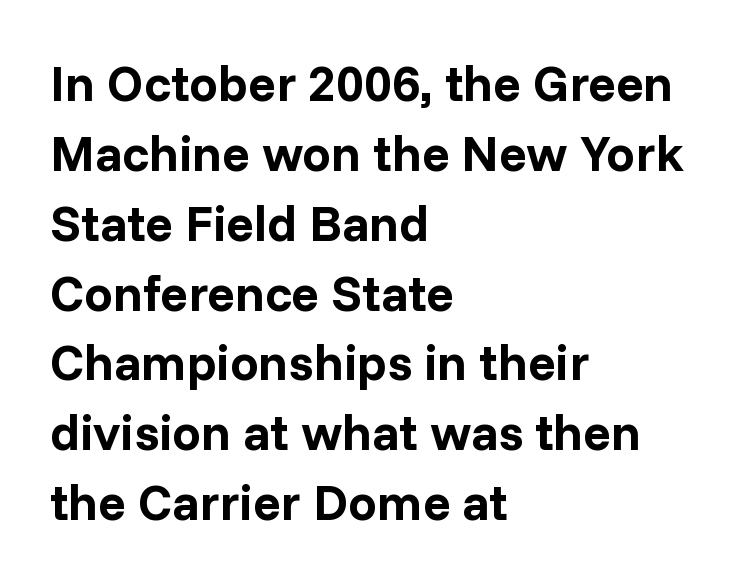
{"serif": "no", "italic": "no", "bold": "yes", "weight": "bold", "width": "normal", "stroke_contrast": "low", "x_height": "medium", "monospaced": "no", "underline": "no", "align": "left", "line_spacing": "normal", "line_spacing_ratio": 1.37, "letter_spacing": "normal", "letter_spacing_em": 0.0, "glyph_px": 51}
